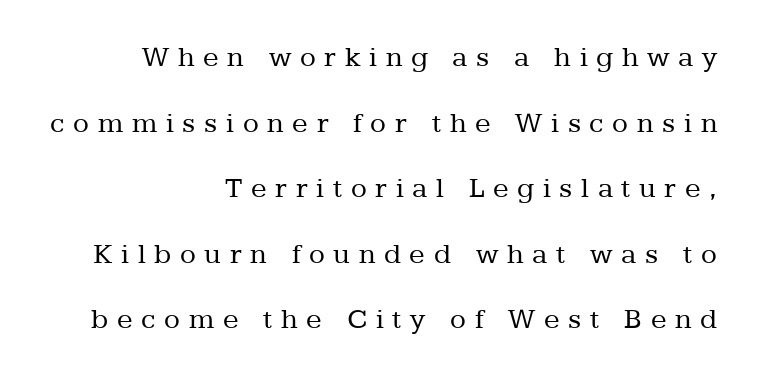
Q: Is the text bold? A: No.
Q: Is the text italic (slanted)? A: No, it is upright.
Q: Is the typeface a serif or a sans-serif typeface? A: Serif.
Q: Is the text underlined? A: No.
Q: How is the paragraph aligned? A: Right-aligned.
Q: Is the spacing between letters normal or unusually wide? A: Unusually wide.
Q: Is the spacing between lines tight, normal or loose? A: Loose.
Q: Width (condensed, normal, or wide)? A: Normal.
Q: Stroke contrast? A: Low.
Q: x-height? A: Medium.
Q: Monospaced? A: No.
